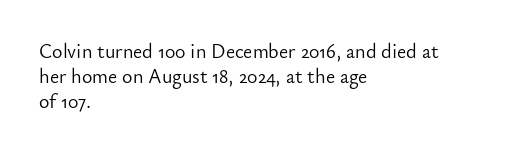
Q: Is the text bold? A: No.
Q: Is the text italic (slanted)? A: No, it is upright.
Q: Is the text underlined? A: No.
Q: How is the paragraph aligned? A: Left-aligned.
Q: Is the spacing between letters normal or unusually wide? A: Normal.
